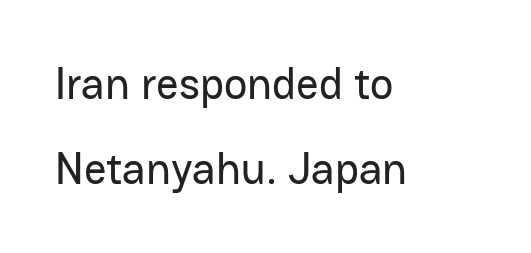
Q: Is the text italic (slanted)? A: No, it is upright.
Q: Is the typeface a serif or a sans-serif typeface? A: Sans-serif.
Q: Is the text underlined? A: No.
Q: How is the paragraph aligned? A: Left-aligned.
Q: Is the spacing between letters normal or unusually wide? A: Normal.
Q: Is the spacing between lines tight, normal or loose? A: Loose.
Q: Width (condensed, normal, or wide)? A: Normal.
Q: Stroke contrast? A: Low.
Q: x-height? A: Medium.
Q: Monospaced? A: No.
